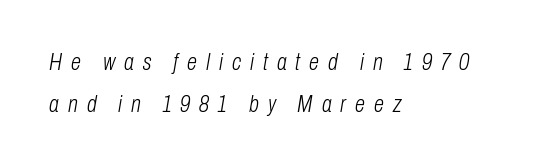
The image shows 23 px text type, italic (leaning right); set left-aligned, line spacing 1.81x, unusually wide letter spacing (+0.39 em), not underlined.
